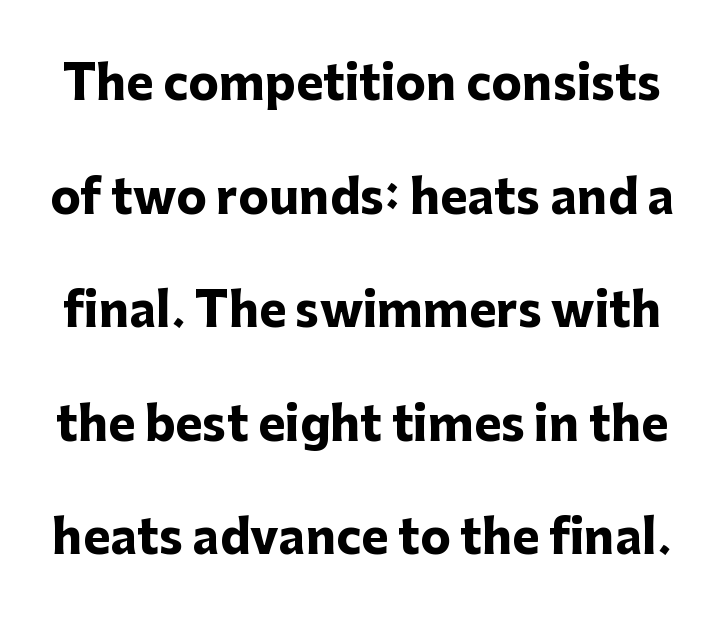
The image shows 46 px heavy sans-serif type, upright; set loose line spacing (2.47x), normal letter spacing, not underlined; low stroke contrast and a medium x-height.
